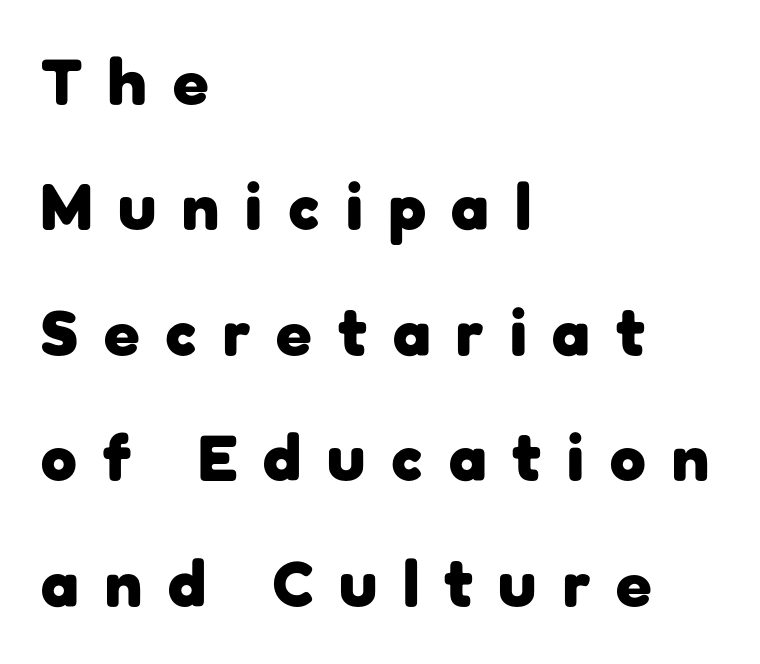
Style check: upright. Examine the stroke ends and you'll find no serifs. You could not count columns in this text — the font is proportionally spaced. Does the leading feel generous? Absolutely, it's lavish. Every letter is thick-stroked: bold, no question.
